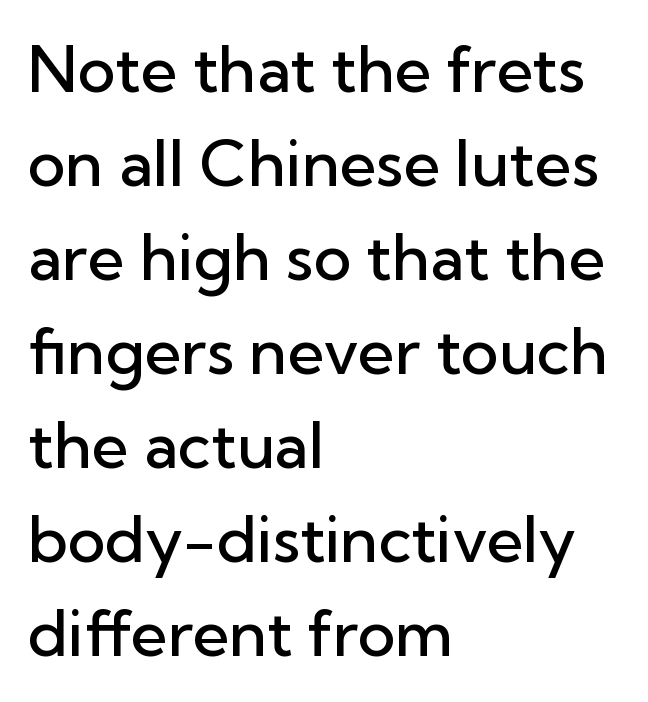
Q: Is the text bold? A: Semi-bold.
Q: Is the text italic (slanted)? A: No, it is upright.
Q: Is the typeface a serif or a sans-serif typeface? A: Sans-serif.
Q: Is the text underlined? A: No.
Q: How is the paragraph aligned? A: Left-aligned.
Q: Is the spacing between letters normal or unusually wide? A: Normal.
Q: Is the spacing between lines tight, normal or loose? A: Normal.
Q: Width (condensed, normal, or wide)? A: Normal.
Q: Stroke contrast? A: Low.
Q: x-height? A: Medium.
Q: Monospaced? A: No.
